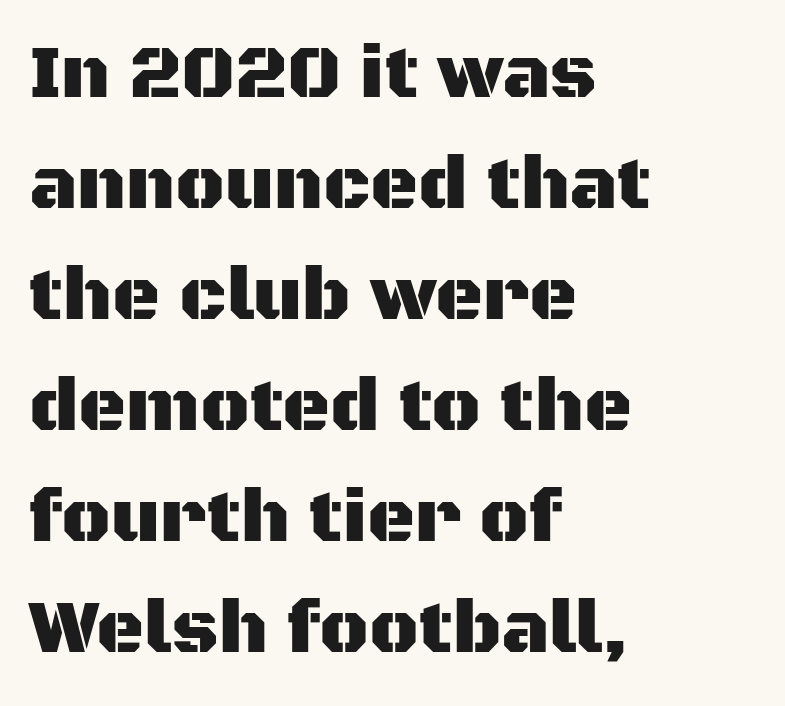
{"serif": "no", "italic": "no", "width": "normal", "stroke_contrast": "medium", "x_height": "large", "monospaced": "no", "underline": "no", "align": "left", "line_spacing": "normal", "line_spacing_ratio": 1.5, "letter_spacing": "normal", "letter_spacing_em": 0.0, "glyph_px": 74}
